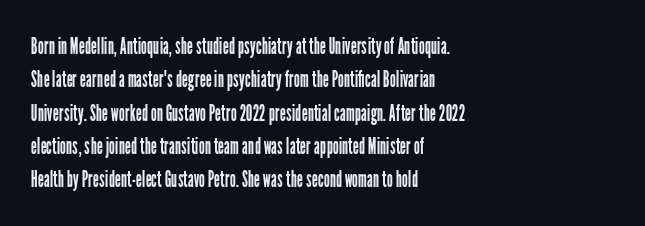
Q: Is the text bold? A: No.
Q: Is the text italic (slanted)? A: No, it is upright.
Q: Is the text underlined? A: No.
Q: How is the paragraph aligned? A: Left-aligned.
Q: Is the spacing between letters normal or unusually wide? A: Normal.
Q: Is the spacing between lines tight, normal or loose? A: Normal.
